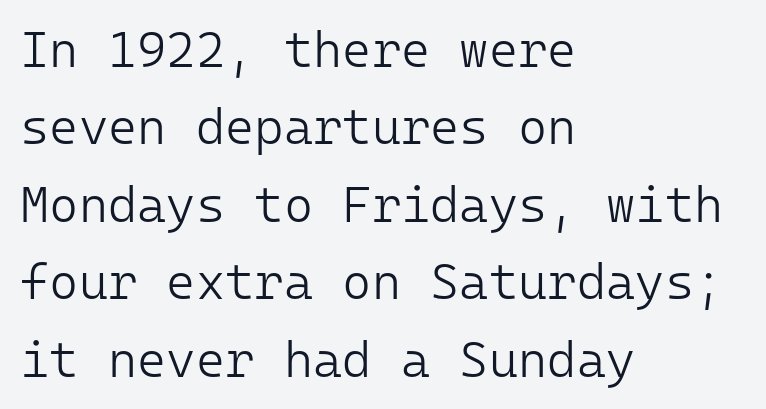
Horizontal alignment here is leftward, the default for most running prose. Tracking here is standard; glyphs follow each other at the usual distance. Every stem runs plumb, perpendicular to the baseline. The typesetting does not lean heavy: it is not bold.
